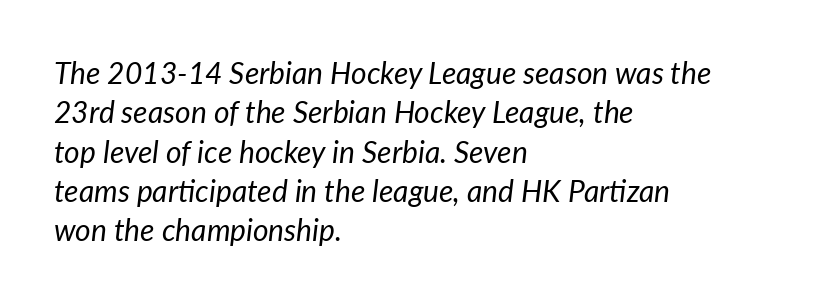
Q: Is the text bold? A: No.
Q: Is the text italic (slanted)? A: Yes, it leans right by about 7 degrees.
Q: Is the text underlined? A: No.
Q: How is the paragraph aligned? A: Left-aligned.
Q: Is the spacing between letters normal or unusually wide? A: Normal.
Q: Is the spacing between lines tight, normal or loose? A: Normal.
Q: Width (condensed, normal, or wide)? A: Normal.
Q: Stroke contrast? A: Low.
Q: x-height? A: Medium.
Q: Monospaced? A: No.
